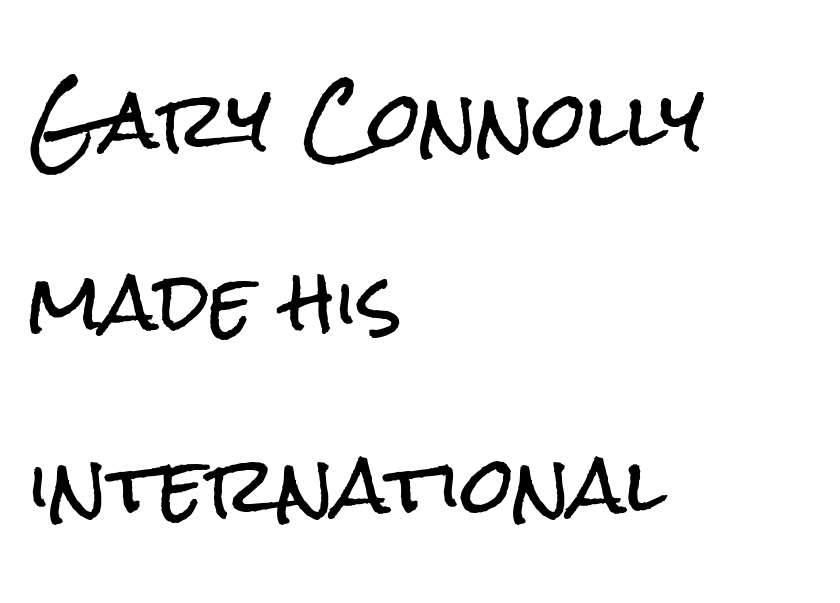
{"serif": "no", "italic": "no", "width": "condensed", "stroke_contrast": "low", "x_height": "medium", "monospaced": "no", "underline": "no", "align": "left", "line_spacing": "loose", "line_spacing_ratio": 2.4, "letter_spacing": "normal", "letter_spacing_em": 0.0, "glyph_px": 76}
